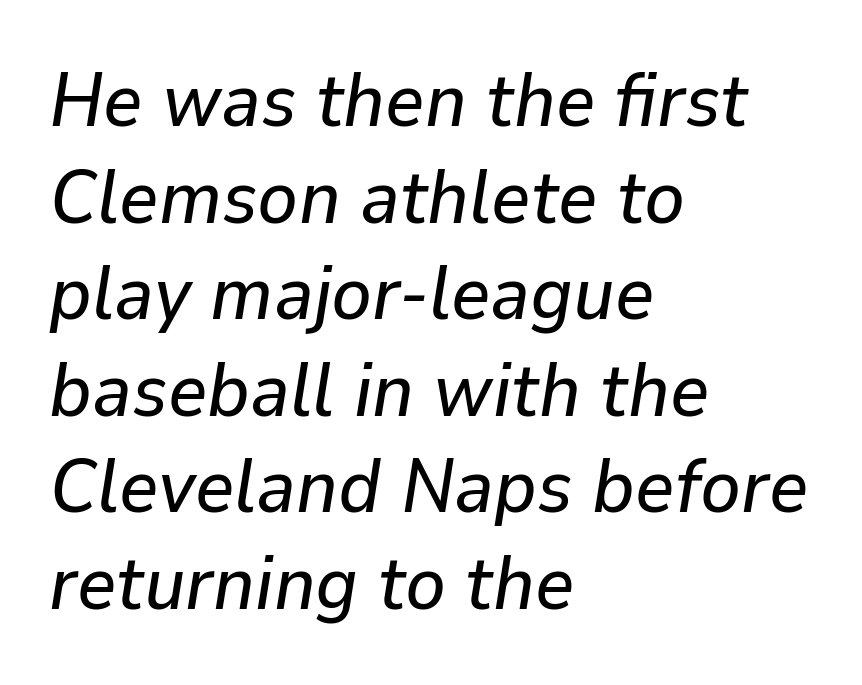
The image shows 76 px text type, italic (leaning right); set left-aligned, normal line spacing (1.27x), normal letter spacing, not underlined; low stroke contrast and a medium x-height.
